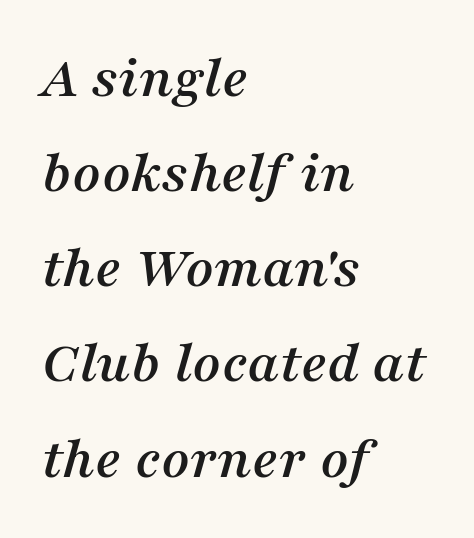
Q: Is the text italic (slanted)? A: Yes, it leans right by about 16 degrees.
Q: Is the typeface a serif or a sans-serif typeface? A: Serif.
Q: Is the text underlined? A: No.
Q: How is the paragraph aligned? A: Left-aligned.
Q: Is the spacing between letters normal or unusually wide? A: Normal.
Q: Is the spacing between lines tight, normal or loose? A: Normal.
Q: Width (condensed, normal, or wide)? A: Normal.
Q: Stroke contrast? A: Medium.
Q: x-height? A: Medium.
Q: Monospaced? A: No.
